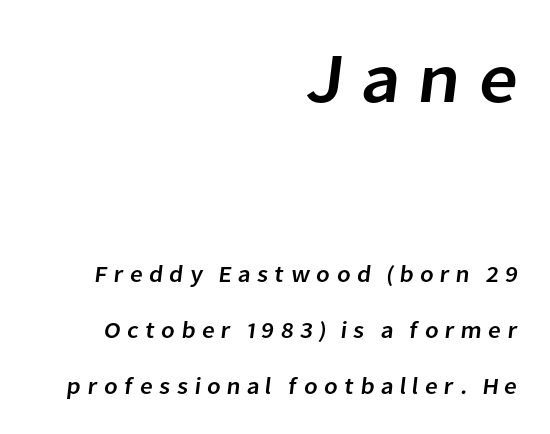
Airy leading. These lines are set flush right with a ragged left edge. The type family on display is of the sans-serif kind. Descenders are the only things crossing below the line. These lines are rendered in a variable-pitch font. A typesetter would call this heavily tracked-out type.
